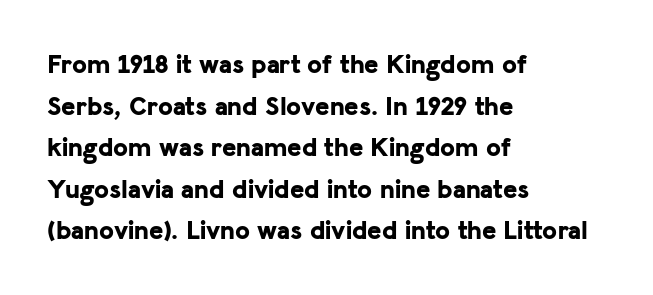
Q: Is the text bold? A: Yes.
Q: Is the text italic (slanted)? A: No, it is upright.
Q: Is the text underlined? A: No.
Q: How is the paragraph aligned? A: Left-aligned.
Q: Is the spacing between letters normal or unusually wide? A: Normal.
Q: Is the spacing between lines tight, normal or loose? A: Normal.
